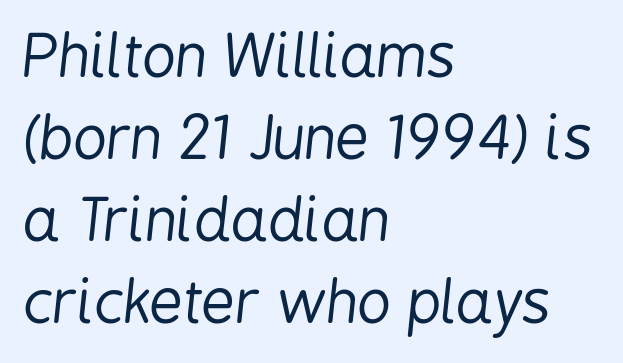
{"italic": "yes", "lean": "right", "slant_degrees": 6, "bold": "no", "weight": "regular", "width": "condensed", "stroke_contrast": "low", "x_height": "medium", "monospaced": "no", "underline": "no", "align": "left", "line_spacing": "normal", "line_spacing_ratio": 1.39, "letter_spacing": "normal", "letter_spacing_em": 0.0, "glyph_px": 59}
